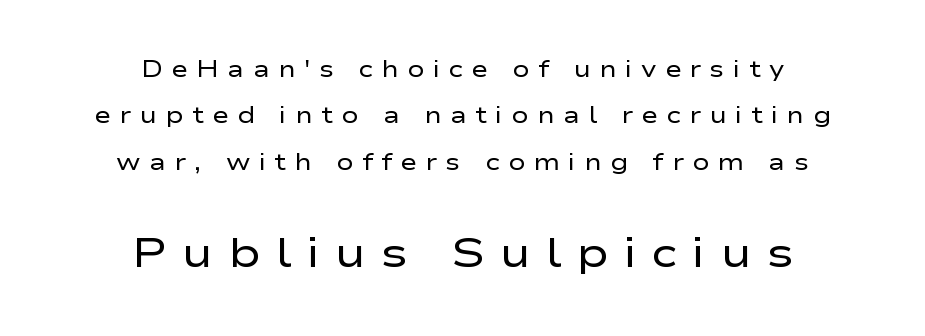
{"serif": "no", "italic": "no", "bold": "no", "weight": "regular", "width": "wide", "stroke_contrast": "low", "x_height": "medium", "monospaced": "no", "underline": "no", "align": "center", "line_spacing": "loose", "line_spacing_ratio": 2.02, "letter_spacing": "wide", "letter_spacing_em": 0.36, "larger_block": "second", "size_ratio": 1.78, "glyph_px": 41}
